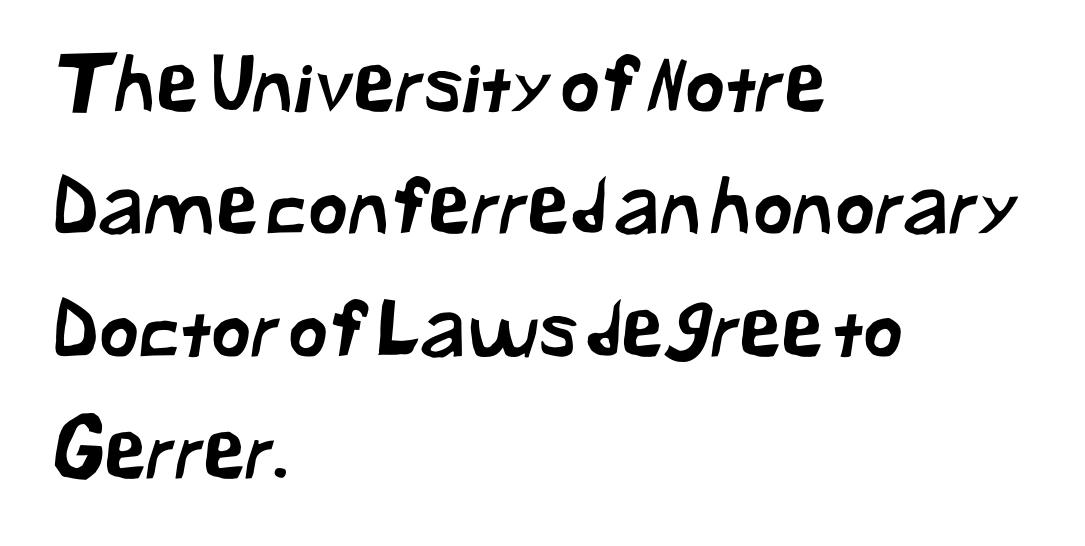
Q: Is the typeface a serif or a sans-serif typeface? A: Sans-serif.
Q: Is the text underlined? A: No.
Q: How is the paragraph aligned? A: Left-aligned.
Q: Is the spacing between letters normal or unusually wide? A: Normal.
Q: Is the spacing between lines tight, normal or loose? A: Normal.
Q: Width (condensed, normal, or wide)? A: Normal.
Q: Stroke contrast? A: Low.
Q: x-height? A: Medium.
Q: Monospaced? A: No.
